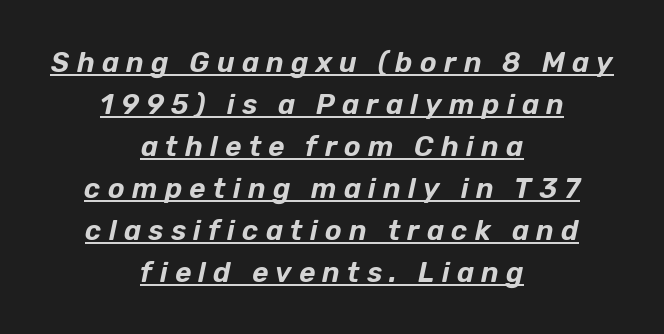
The image shows 28 px text type, italic (leaning right); set centered, normal line spacing (1.5x), unusually wide letter spacing (+0.26 em), underlined; low stroke contrast and a medium x-height.
